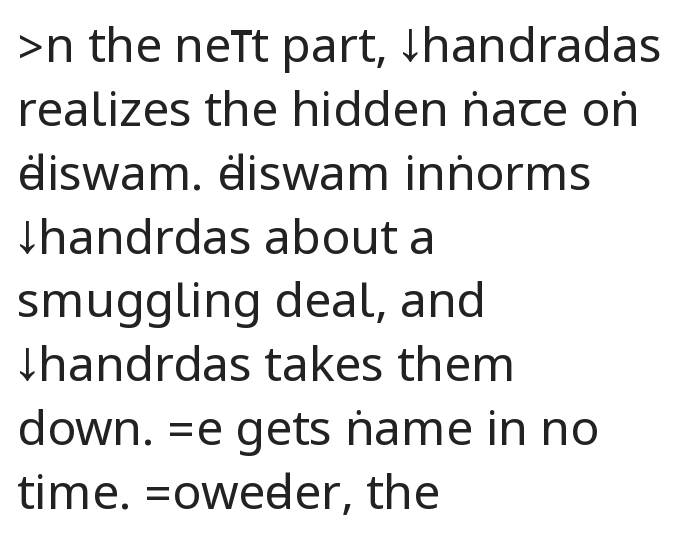
{"serif": "no", "italic": "no", "bold": "no", "weight": "regular", "width": "condensed", "stroke_contrast": "low", "underline": "no", "align": "left", "line_spacing": "normal", "line_spacing_ratio": 1.33, "letter_spacing": "normal", "letter_spacing_em": 0.0, "glyph_px": 48}
